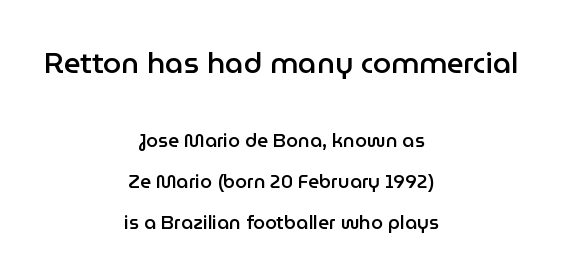
Size hierarchy here favors the leading block over the trailing one. The axis of the letterforms is exactly vertical. The characters display no serif detailing; their extremities are plain. The horizontal fit of the characters is conventional and even. The face used here is a semibold: visibly heavier than regular, lighter than bold.
